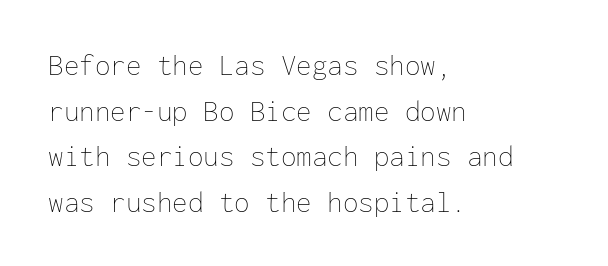
The image shows 31 px thin type, upright, monospaced; set left-aligned, normal line spacing (1.47x), normal letter spacing, not underlined; low stroke contrast and a medium x-height.
